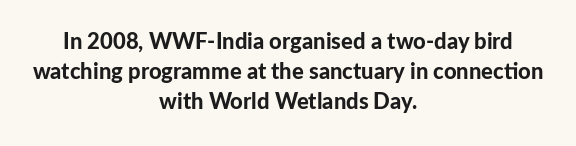
The image shows 22 px bold type, upright; set centered, normal line spacing (1.37x), normal letter spacing, not underlined.
